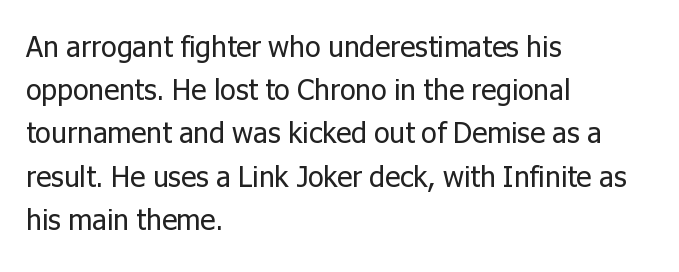
Q: Is the text bold? A: No.
Q: Is the text italic (slanted)? A: No, it is upright.
Q: Is the typeface a serif or a sans-serif typeface? A: Sans-serif.
Q: Is the text underlined? A: No.
Q: How is the paragraph aligned? A: Left-aligned.
Q: Is the spacing between letters normal or unusually wide? A: Normal.
Q: Is the spacing between lines tight, normal or loose? A: Normal.
Q: Width (condensed, normal, or wide)? A: Normal.
Q: Stroke contrast? A: Low.
Q: x-height? A: Medium.
Q: Monospaced? A: No.
